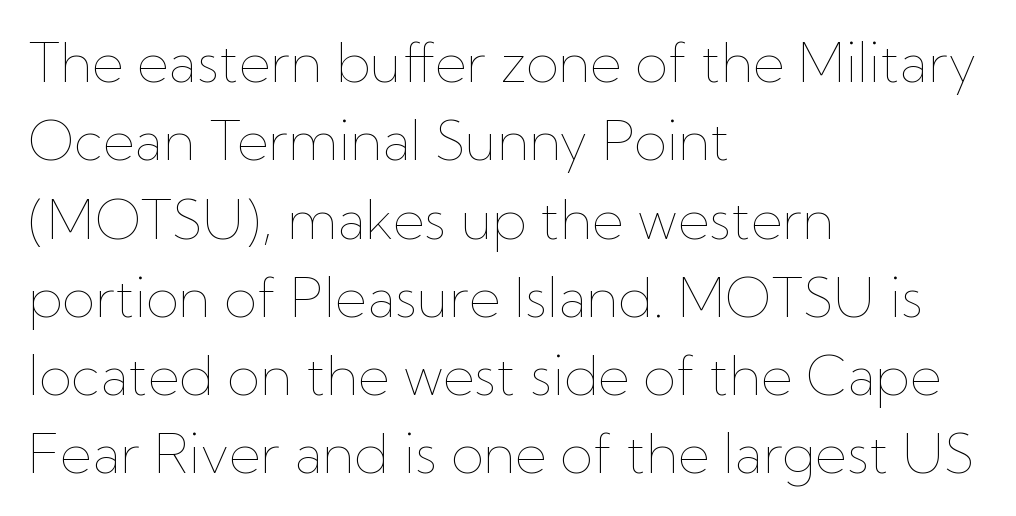
Unlike italic type, these characters show no tilt at all. These glyphs show unthickened strokes, regular width or finer. Honestly, there is no underline to notice here at all. The rendering uses a moderate line-height, typical for paragraphs. No extra tracking has been applied to these lines. Looks like regular typesetting: each glyph gets only the width it needs.
